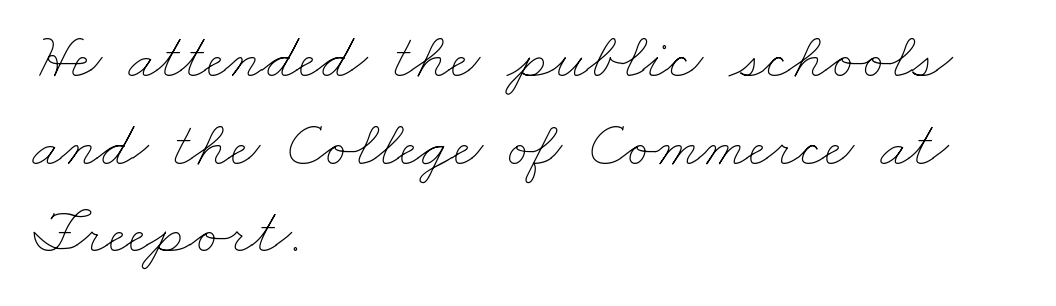
{"bold": "no", "weight": "thin", "width": "wide", "stroke_contrast": "low", "x_height": "small", "monospaced": "no", "underline": "no", "align": "left", "line_spacing": "normal", "line_spacing_ratio": 1.35, "letter_spacing": "normal", "letter_spacing_em": 0.0, "glyph_px": 65}
